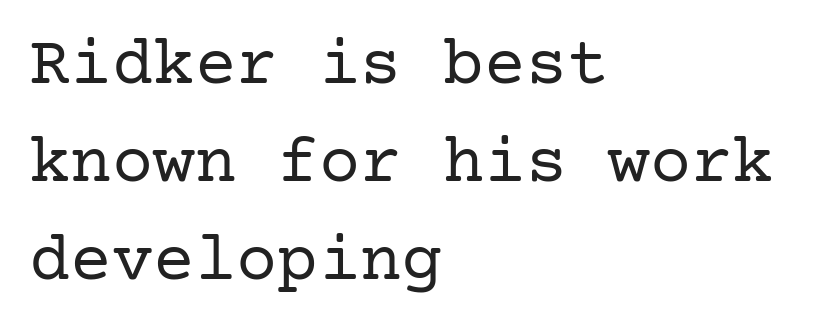
The image shows 69 px regular-weight serif type, upright; set left-aligned, normal line spacing (1.42x), normal letter spacing, not underlined; low stroke contrast and a medium x-height.
